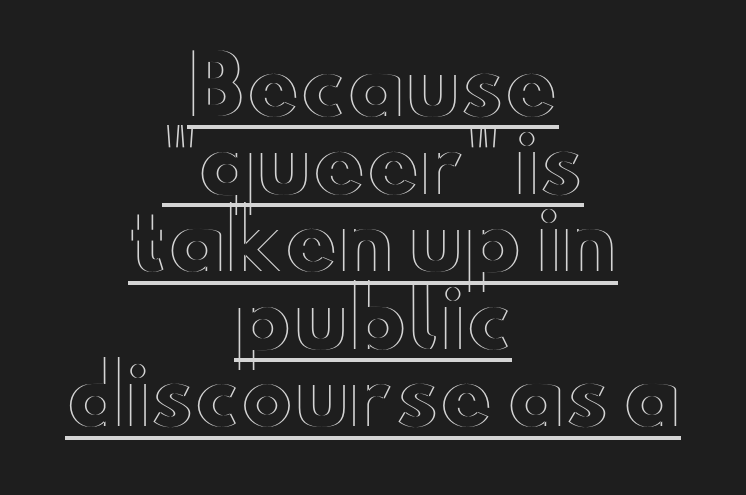
The setting favours the middle, as headings and verse often do. Each word holds together tightly as a unit, with standard inter-letter gaps. Varying glyph widths throughout — classic text-font behaviour. The typography opts for an upright posture over an oblique one.
